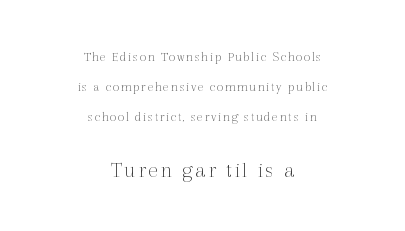
The image shows 23 px text type, upright; set centered, loose line spacing (2.15x), not underlined; the second (bottom) block is 1.64x larger.
